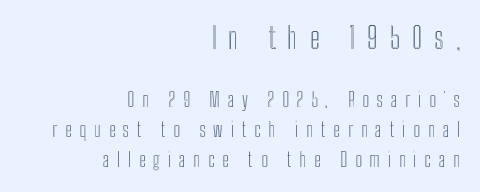
{"italic": "no", "width": "condensed", "x_height": "medium", "monospaced": "no", "underline": "no", "align": "right", "line_spacing": "normal", "line_spacing_ratio": 1.56, "letter_spacing": "wide", "letter_spacing_em": 0.41, "larger_block": "first", "size_ratio": 1.53, "glyph_px": 29}
